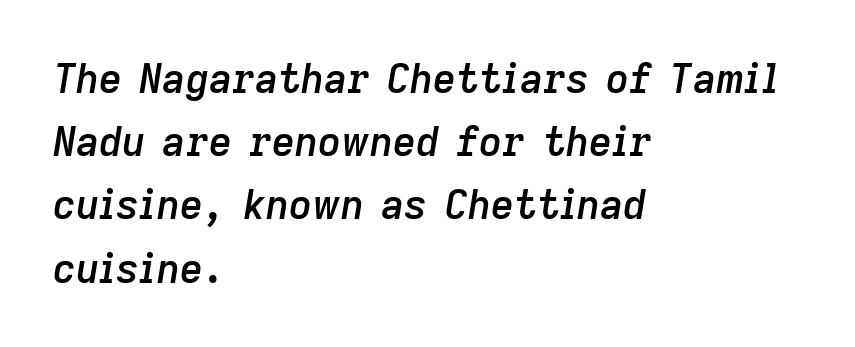
{"italic": "yes", "lean": "right", "slant_degrees": 9, "bold": "semi", "weight": "semibold", "width": "normal", "stroke_contrast": "low", "x_height": "medium", "monospaced": "no", "underline": "no", "align": "left", "line_spacing": "normal", "line_spacing_ratio": 1.58, "letter_spacing": "normal", "letter_spacing_em": 0.0, "glyph_px": 40}
